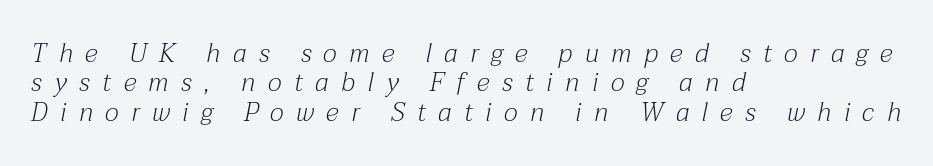
A clean baseline with only descenders dipping below it. The strokes carry an ordinary text weight at most. Leftover space on each line is placed entirely after the last word. This rendering widens character spacing well past its baseline value.
